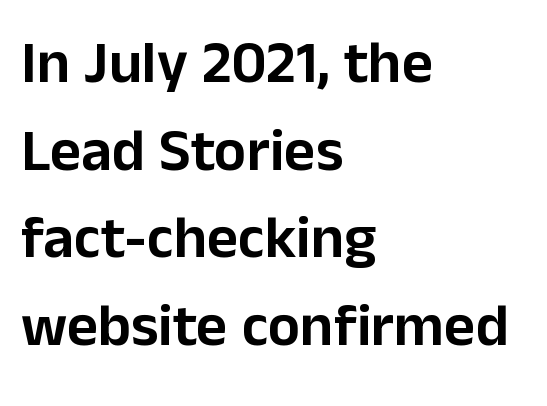
The image shows 60 px sans-serif type, upright; set left-aligned, normal line spacing (1.46x), normal letter spacing, not underlined; low stroke contrast and a medium x-height.
